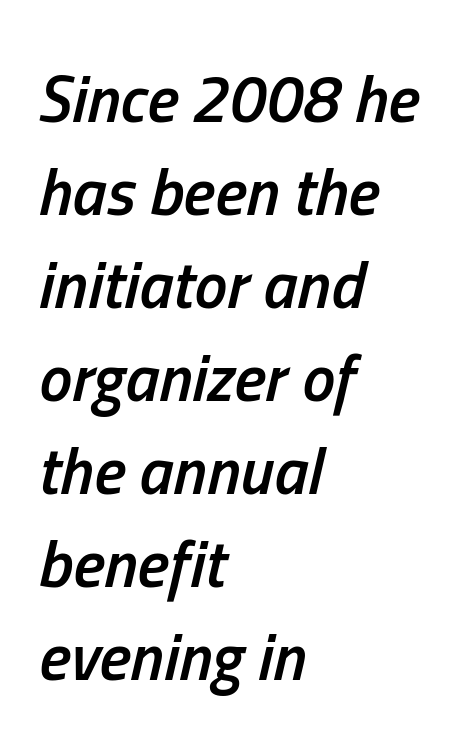
The lines in this sample share a left origin and differ only in where they stop. The baseline area is clear. These lines keep a tight, regular rhythm from letter to letter. Is this a fixed-width face? No — the glyphs have proportional, varying widths. Notice how descenders clear the ascenders below comfortably — that's standard leading.
